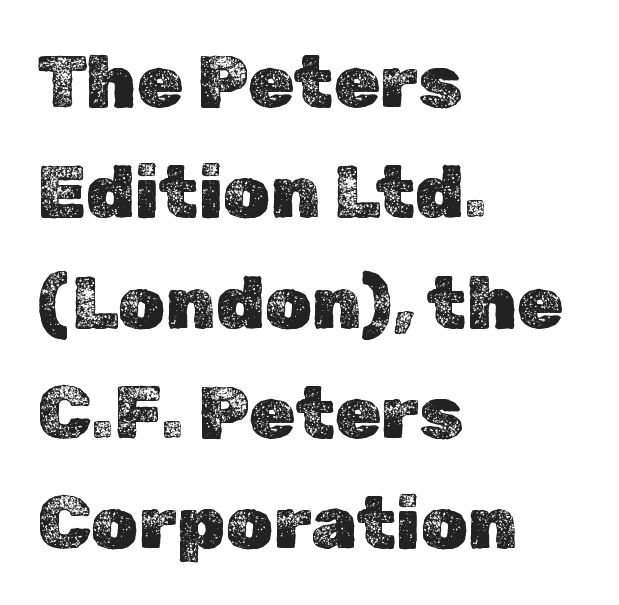
Alignment: flush left. Posture: straight, roman, zero tilt. Varying glyph widths throughout — classic text-font behaviour. This sample uses plain, unmodified letter spacing. Glance below the letters and you will spot only blank space. The block of text has a typical density, with ordinary space between rows.
